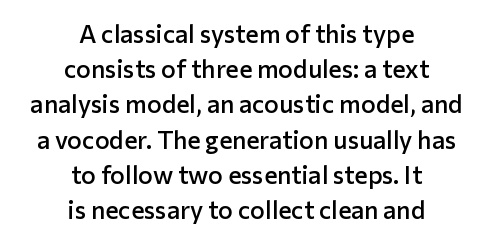
Nobody drew a line under any word here. These lines carry some extra weight — a demibold, not a full bold. A typesetter would call this leading conventional body-copy spacing. In terms of posture, this sample is upright.
